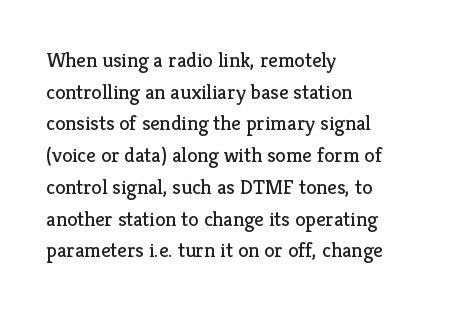
The image shows 21 px text type, upright; set left-aligned, normal line spacing (1.51x), normal letter spacing, not underlined.
